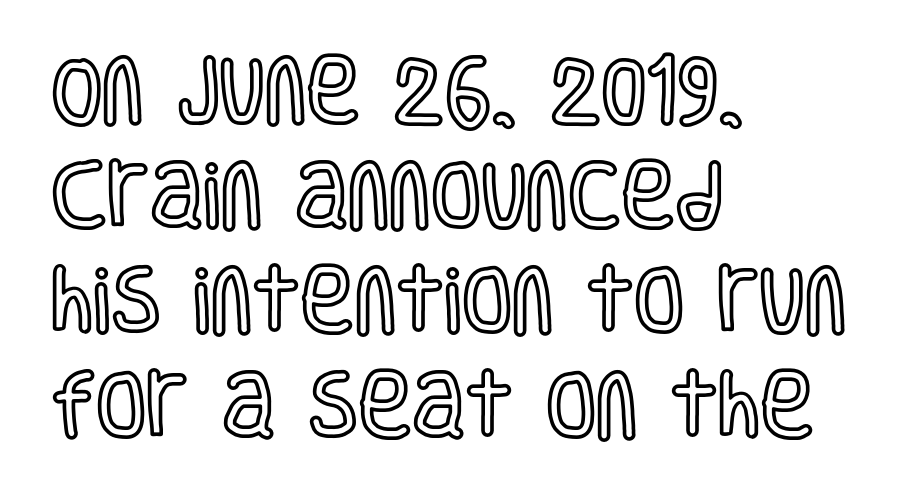
The image shows 73 px condensed type, upright; set left-aligned, normal line spacing (1.44x), normal letter spacing, not underlined; a large x-height.
